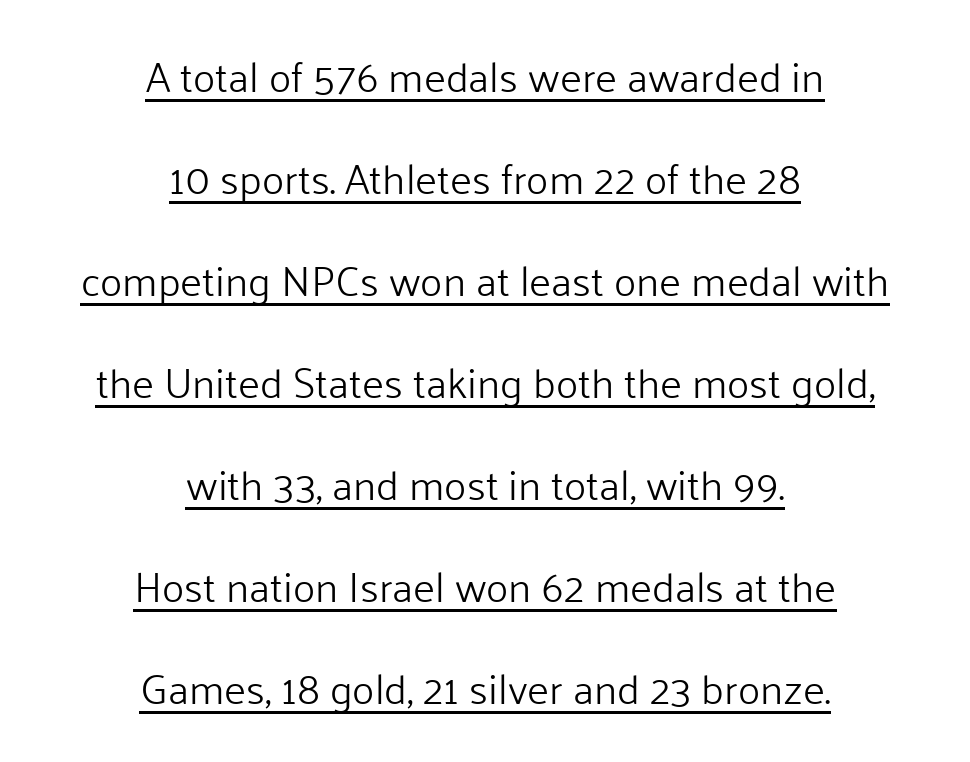
{"serif": "no", "italic": "no", "bold": "no", "weight": "light", "width": "normal", "stroke_contrast": "low", "x_height": "medium", "monospaced": "no", "underline": "yes", "align": "center", "line_spacing": "loose", "line_spacing_ratio": 2.43, "letter_spacing": "normal", "letter_spacing_em": 0.0, "glyph_px": 42}
